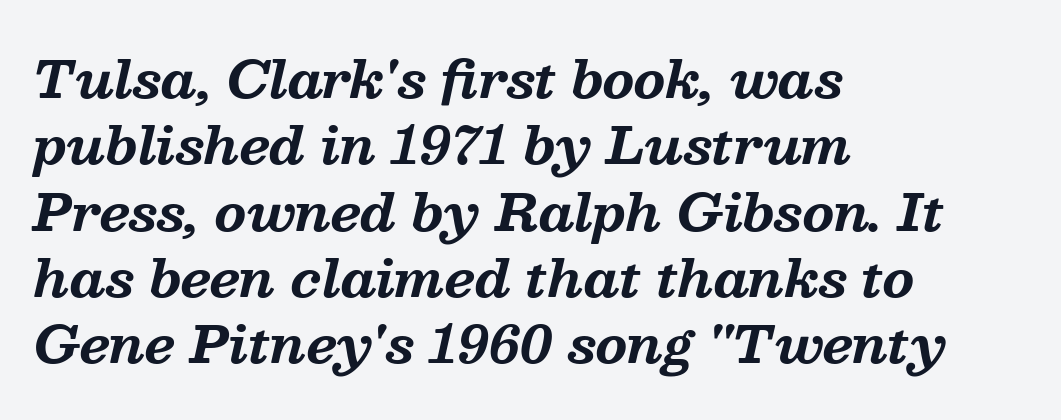
The image shows 51 px bold serif type, italic (leaning right); set left-aligned, normal line spacing (1.3x), normal letter spacing, not underlined; medium stroke contrast and a medium x-height.
